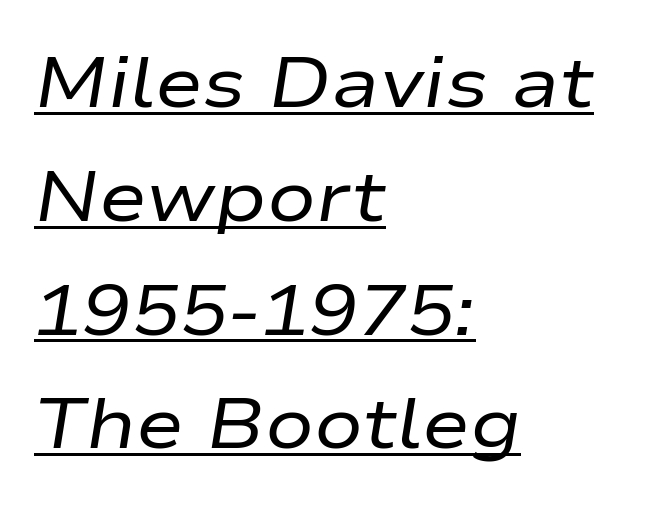
The image shows 72 px regular-weight, wide type, italic (leaning right); set left-aligned, normal line spacing (1.58x), normal letter spacing, underlined; low stroke contrast and a medium x-height.
